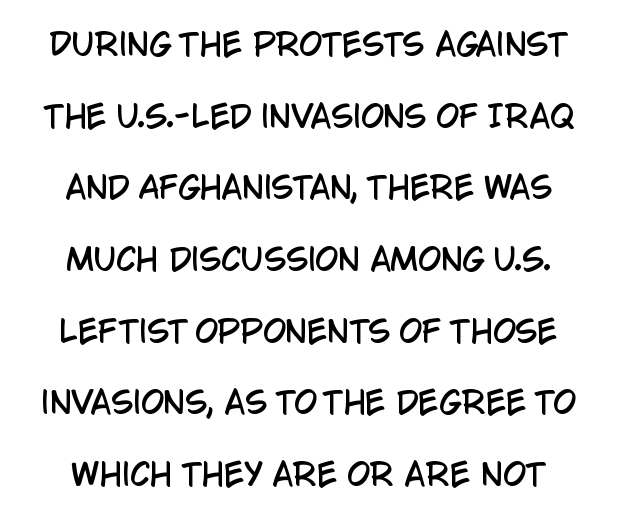
{"serif": "no", "italic": "no", "width": "condensed", "stroke_contrast": "low", "x_height": "large", "monospaced": "no", "underline": "no", "align": "center", "line_spacing": "loose", "line_spacing_ratio": 2.39, "letter_spacing": "normal", "letter_spacing_em": 0.0, "glyph_px": 30}
